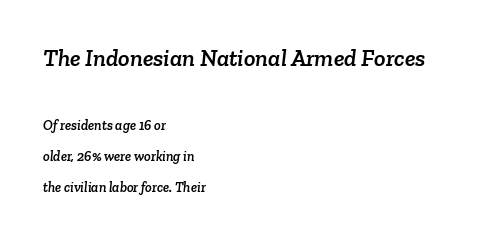
{"underline": "no", "align": "left", "line_spacing": "loose", "line_spacing_ratio": 2.23, "letter_spacing": "normal", "letter_spacing_em": 0.0, "larger_block": "first", "size_ratio": 1.71, "glyph_px": 24}
